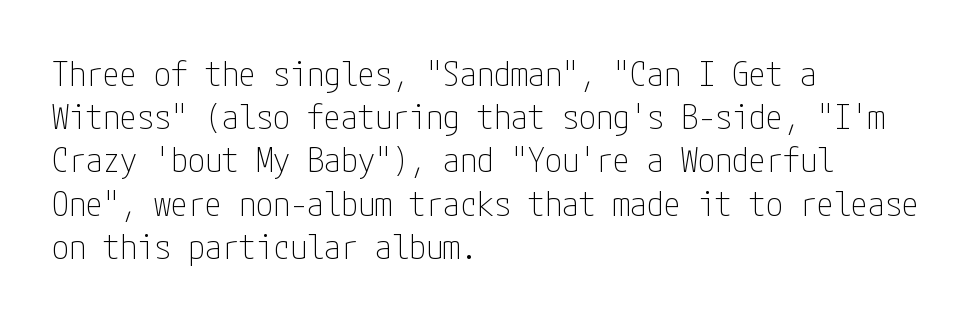
{"serif": "no", "italic": "no", "bold": "no", "weight": "thin", "width": "condensed", "stroke_contrast": "low", "x_height": "medium", "underline": "no", "align": "left", "line_spacing": "normal", "line_spacing_ratio": 1.27, "letter_spacing": "normal", "letter_spacing_em": 0.0, "glyph_px": 34}
